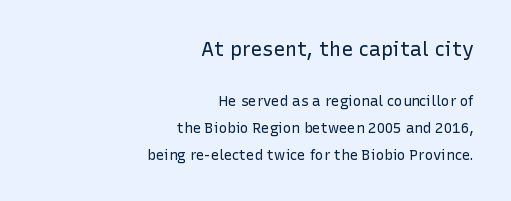
{"italic": "no", "bold": "no", "underline": "no", "align": "right", "line_spacing": "loose", "line_spacing_ratio": 1.93, "letter_spacing": "normal", "letter_spacing_em": 0.0, "larger_block": "first", "size_ratio": 1.43, "glyph_px": 20}
